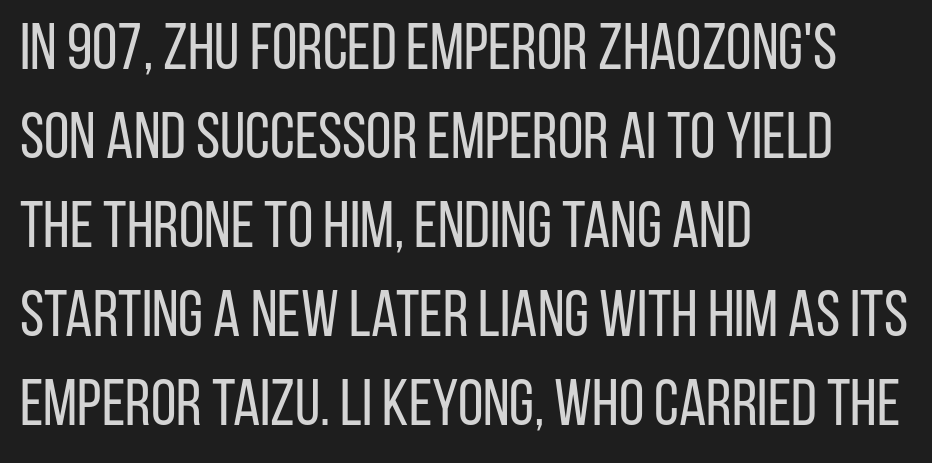
The image shows 65 px regular-weight, condensed sans-serif type, upright; set left-aligned, normal line spacing (1.37x), normal letter spacing, not underlined; low stroke contrast and a large x-height.
